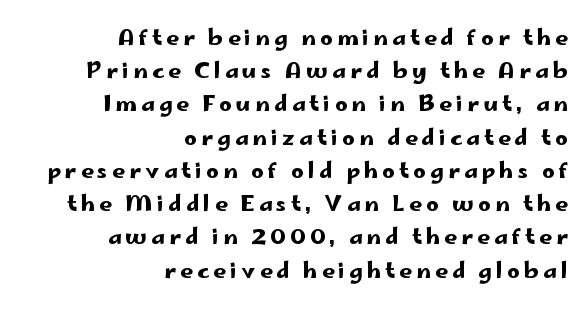
The image shows 22 px text type, upright; set right-aligned, normal line spacing (1.51x), not underlined.
